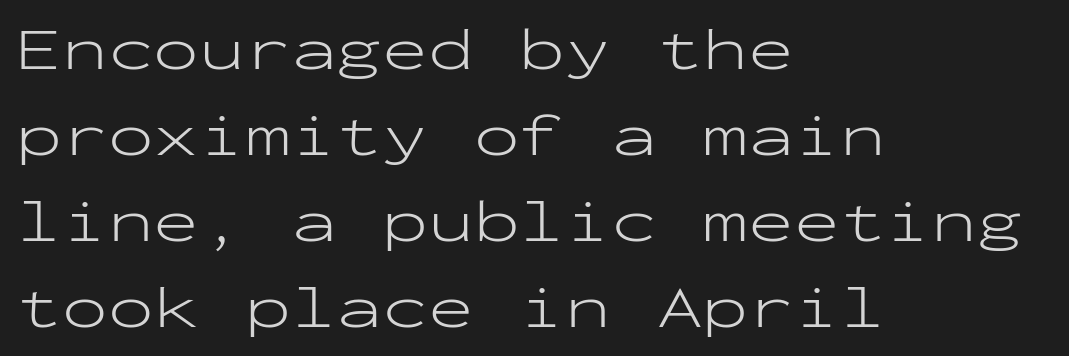
Q: Is the text bold? A: No.
Q: Is the text italic (slanted)? A: No, it is upright.
Q: Is the typeface a serif or a sans-serif typeface? A: Sans-serif.
Q: Is the text underlined? A: No.
Q: How is the paragraph aligned? A: Left-aligned.
Q: Is the spacing between letters normal or unusually wide? A: Normal.
Q: Is the spacing between lines tight, normal or loose? A: Normal.
Q: Width (condensed, normal, or wide)? A: Wide.
Q: Stroke contrast? A: Low.
Q: x-height? A: Medium.
Q: Monospaced? A: Yes.
